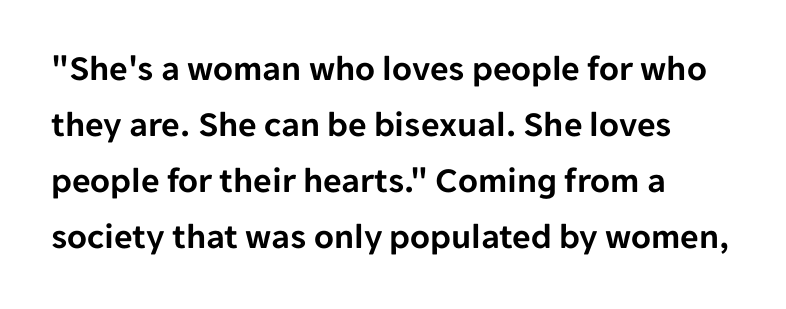
The image shows 36 px sans-serif type, upright; set left-aligned, normal line spacing (1.56x), normal letter spacing, not underlined; low stroke contrast and a medium x-height.
